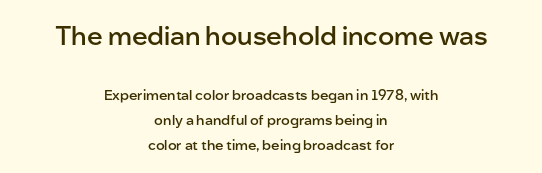
Q: Is the text bold? A: Semi-bold.
Q: Is the text italic (slanted)? A: No, it is upright.
Q: Is the text underlined? A: No.
Q: How is the paragraph aligned? A: Centered.
Q: Is the spacing between letters normal or unusually wide? A: Normal.
Q: Which block of text is set in a larger size, the first (top) or the second (bottom)? A: The first (top) one.
